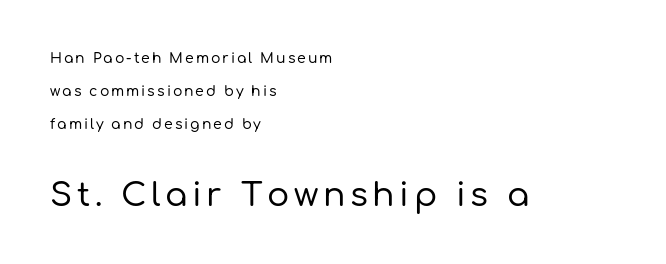
{"serif": "no", "italic": "no", "width": "normal", "stroke_contrast": "low", "x_height": "medium", "monospaced": "no", "underline": "no", "align": "left", "line_spacing": "loose", "line_spacing_ratio": 2.36, "larger_block": "second", "size_ratio": 2.36, "glyph_px": 33}
